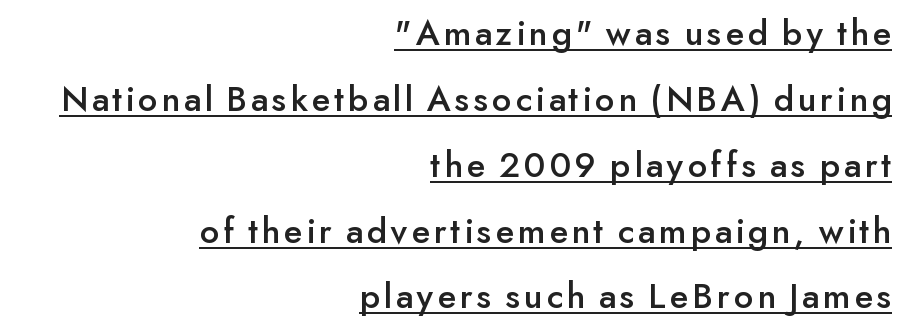
The image shows 37 px sans-serif type, upright; set right-aligned, line spacing 1.78x, underlined; low stroke contrast and a small x-height.
